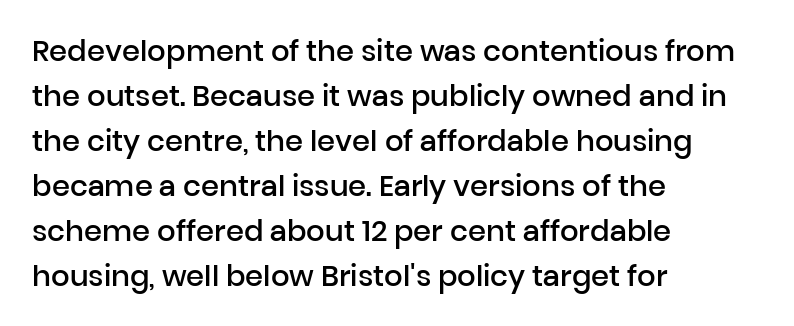
A typesetter would call this proportional, since set widths differ per character. The passage shown is typeset with a sans-serif family. Italic? Not at all — the glyphs are vertical. A typesetter would call this leading conventional body-copy spacing.
